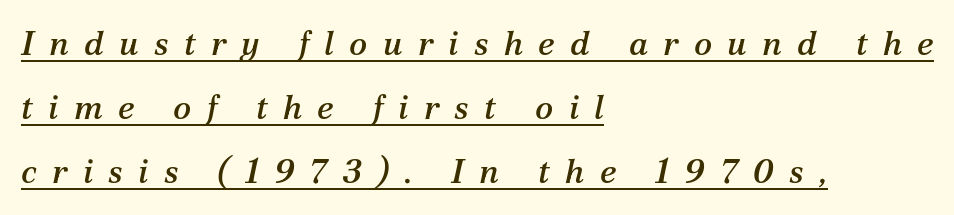
Q: Is the text italic (slanted)? A: Yes, it leans right by about 12 degrees.
Q: Is the typeface a serif or a sans-serif typeface? A: Serif.
Q: Is the text underlined? A: Yes.
Q: How is the paragraph aligned? A: Left-aligned.
Q: Is the spacing between letters normal or unusually wide? A: Unusually wide.
Q: Width (condensed, normal, or wide)? A: Normal.
Q: Stroke contrast? A: Medium.
Q: x-height? A: Medium.
Q: Monospaced? A: No.
